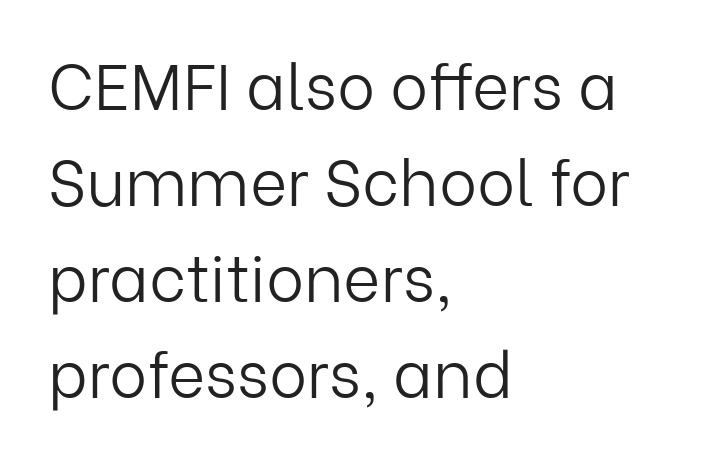
The passage shown is typed in a proportional face where columns would drift. The ragged edge is on the right, which tells us the setting is flush left. Glyph-to-glyph distance matches everyday printed text. Font category for this specimen: sans-serif. Notice how descenders clear the ascenders below comfortably — that's standard leading. Compared with a typical body face, this is equally light or lighter still.
